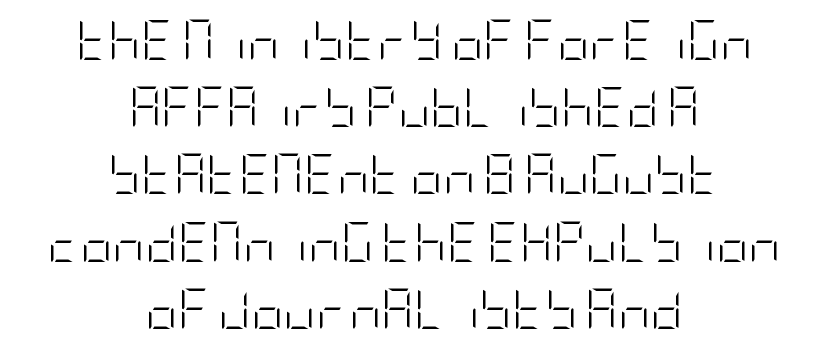
Q: Is the text bold? A: No.
Q: Is the text italic (slanted)? A: No, it is upright.
Q: Is the typeface a serif or a sans-serif typeface? A: Sans-serif.
Q: Is the text underlined? A: No.
Q: How is the paragraph aligned? A: Centered.
Q: Is the spacing between letters normal or unusually wide? A: Normal.
Q: Is the spacing between lines tight, normal or loose? A: Normal.
Q: Width (condensed, normal, or wide)? A: Condensed.
Q: Stroke contrast? A: Low.
Q: x-height? A: Large.
